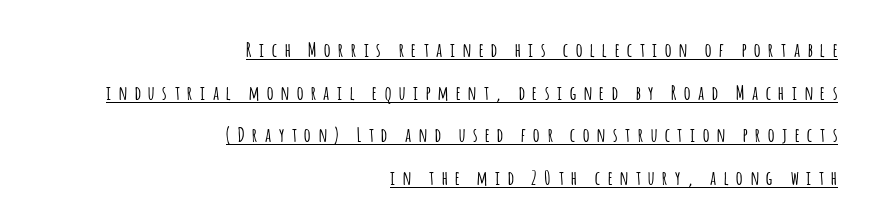
The image shows 20 px text type, upright; set right-aligned, loose line spacing (2.13x), unusually wide letter spacing (+0.39 em), underlined.
